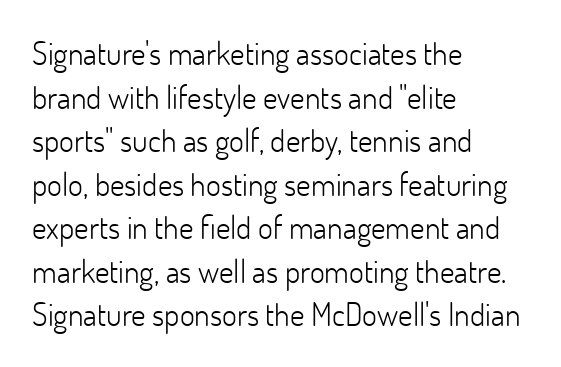
Are there feet on the stems? There aren't — it's a sans. Evenly set lines give the paragraph a standard silhouette. Casual observation: everything's shoved over to the left. This sample uses an upright cut, with every glyph sitting square on the baseline.
